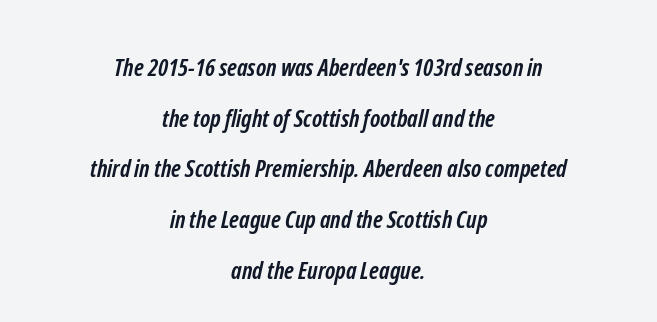
Whoever set this chose breathing room over compactness in the vertical rhythm. Every letter is thick-stroked: bold, no question. The space directly below the letters is spotless. Both edges are ragged and mirror each other, which tells us the setting is centered. Letter spacing: default.
